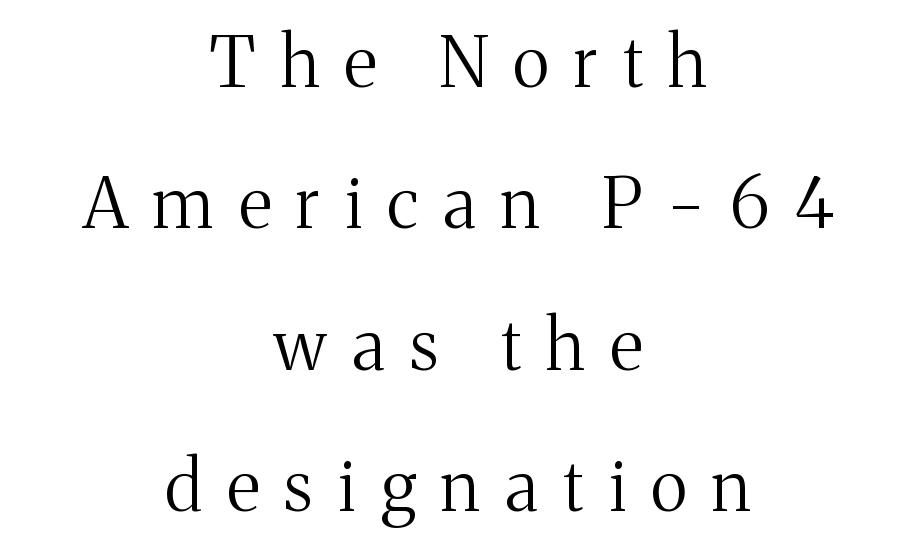
Caption: multi-line text, centered on the measure. This sample uses expanded letter spacing, leaving extra air between glyphs. The passage shown is not underscored anywhere. On a weight scale, this lands at 450 or below.
